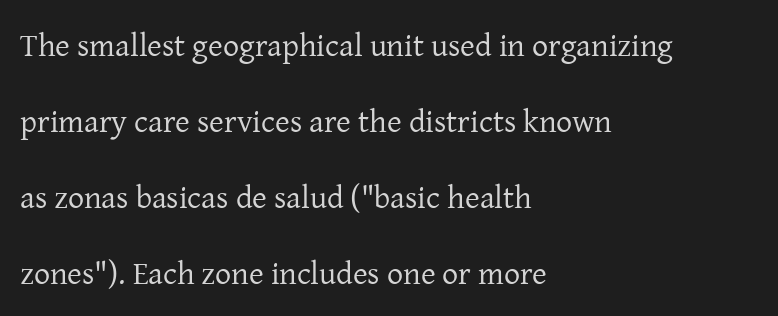
Q: Is the text bold? A: No.
Q: Is the text italic (slanted)? A: No, it is upright.
Q: Is the typeface a serif or a sans-serif typeface? A: Serif.
Q: Is the text underlined? A: No.
Q: How is the paragraph aligned? A: Left-aligned.
Q: Is the spacing between letters normal or unusually wide? A: Normal.
Q: Is the spacing between lines tight, normal or loose? A: Loose.
Q: Width (condensed, normal, or wide)? A: Normal.
Q: Stroke contrast? A: Low.
Q: x-height? A: Medium.
Q: Monospaced? A: No.
